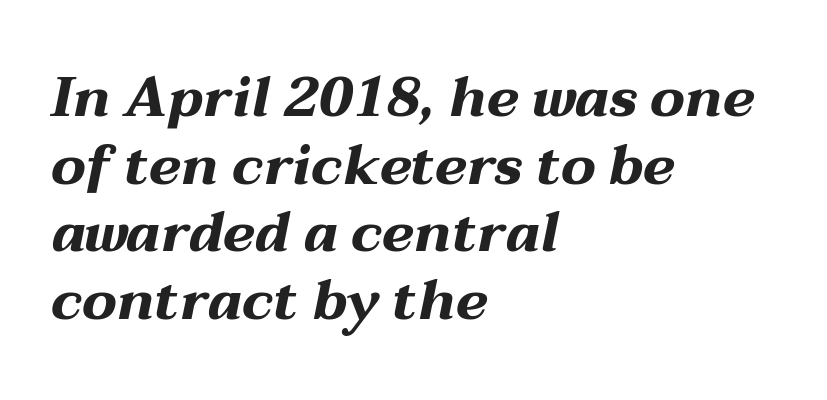
{"italic": "yes", "lean": "right", "slant_degrees": 12, "bold": "yes", "weight": "bold", "width": "wide", "stroke_contrast": "medium", "x_height": "medium", "monospaced": "no", "underline": "no", "align": "left", "line_spacing_ratio": 1.23, "letter_spacing": "normal", "letter_spacing_em": 0.0, "glyph_px": 55}
